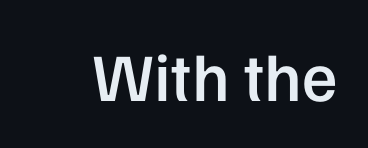
{"serif": "no", "italic": "no", "bold": "semi", "weight": "semibold", "width": "normal", "stroke_contrast": "low", "x_height": "medium", "monospaced": "no", "underline": "no", "letter_spacing": "normal", "letter_spacing_em": 0.0, "glyph_px": 68}
